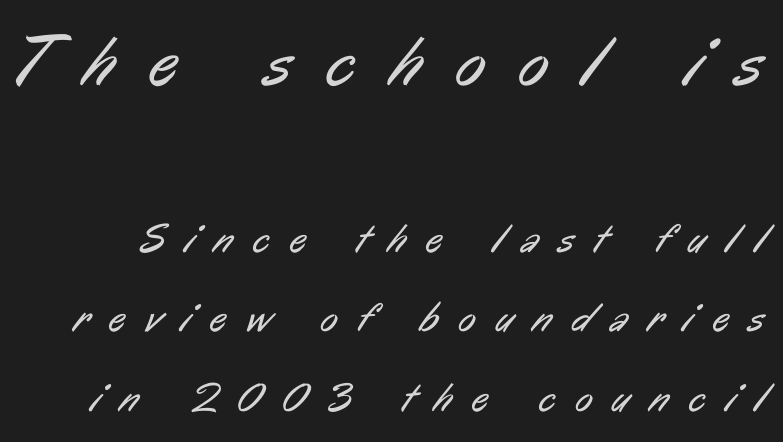
Words float on clear page, feet unadorned. Regarding serifs, this sample does without them. The letters advance in unequal steps, a hallmark of proportional type. The cut favours lightness, reaching ordinary text weight at its darkest.
